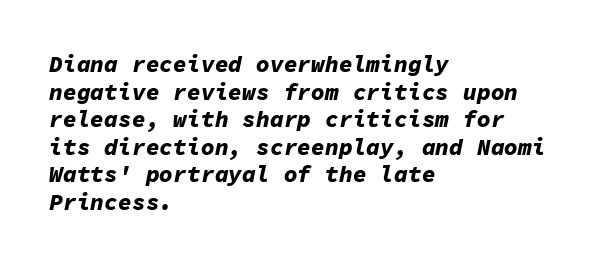
The image shows 23 px bold type, italic (leaning right); set left-aligned, line spacing 1.2x, normal letter spacing, not underlined.
